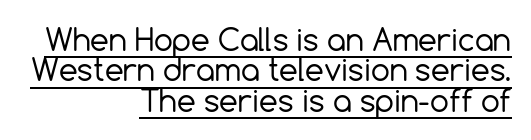
The letterforms sit shoulder to shoulder at normal distance. The typesetter has applied underlining to the passage shown. Look at the bottom of the vertical strokes: they stop flat, with no serifs. Visually the block forms a straight wall on the right and a jagged coastline on the left. A typesetter would call this proportional, since set widths differ per character. Stem width sits at or under what a default text font uses.
